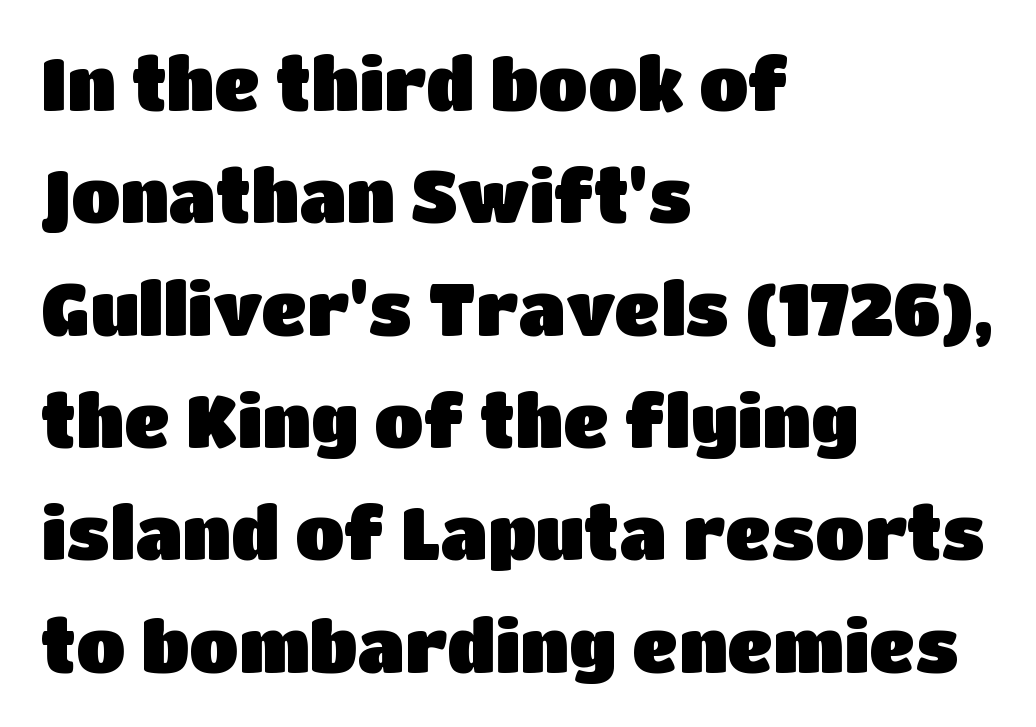
The image shows 72 px sans-serif type, upright; set left-aligned, normal line spacing (1.56x), normal letter spacing, not underlined; low stroke contrast and a large x-height.
